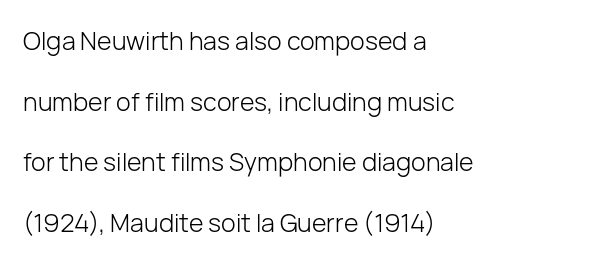
The image shows 25 px text type, upright; set left-aligned, loose line spacing (2.43x), normal letter spacing, not underlined.
